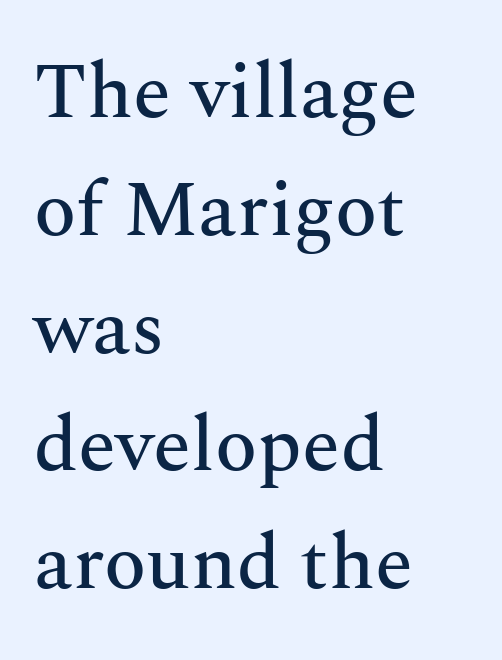
{"serif": "yes", "italic": "no", "width": "normal", "stroke_contrast": "medium", "x_height": "medium", "monospaced": "no", "underline": "no", "align": "left", "line_spacing": "normal", "line_spacing_ratio": 1.51, "letter_spacing": "normal", "letter_spacing_em": 0.0, "glyph_px": 78}
